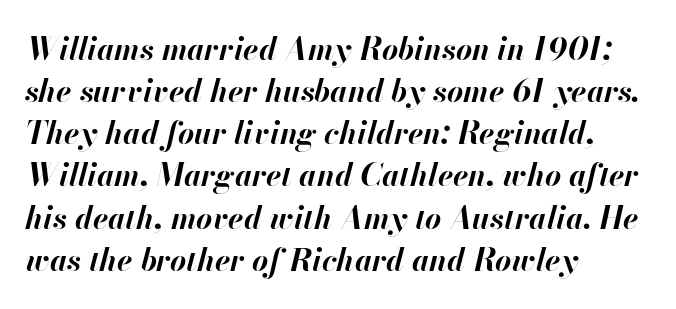
The image shows 31 px bold type, italic (leaning right); set left-aligned, normal line spacing (1.36x), normal letter spacing, not underlined; high stroke contrast and a small x-height.
